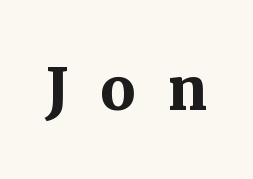
The image shows 78 px semibold serif type, upright; set unusually wide letter spacing (+0.4 em), not underlined; medium stroke contrast and a medium x-height.
